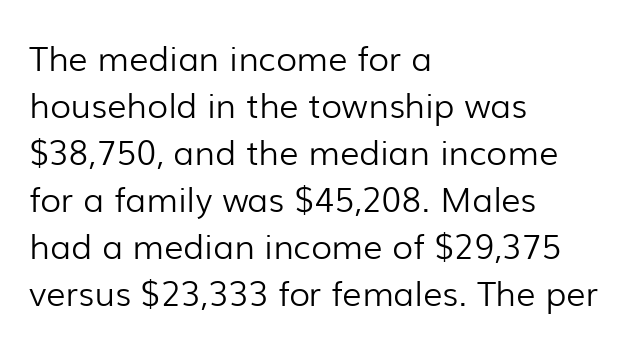
Q: Is the text bold? A: No.
Q: Is the text italic (slanted)? A: No, it is upright.
Q: Is the typeface a serif or a sans-serif typeface? A: Sans-serif.
Q: Is the text underlined? A: No.
Q: How is the paragraph aligned? A: Left-aligned.
Q: Is the spacing between letters normal or unusually wide? A: Normal.
Q: Is the spacing between lines tight, normal or loose? A: Normal.
Q: Width (condensed, normal, or wide)? A: Normal.
Q: Stroke contrast? A: Low.
Q: x-height? A: Medium.
Q: Monospaced? A: No.
